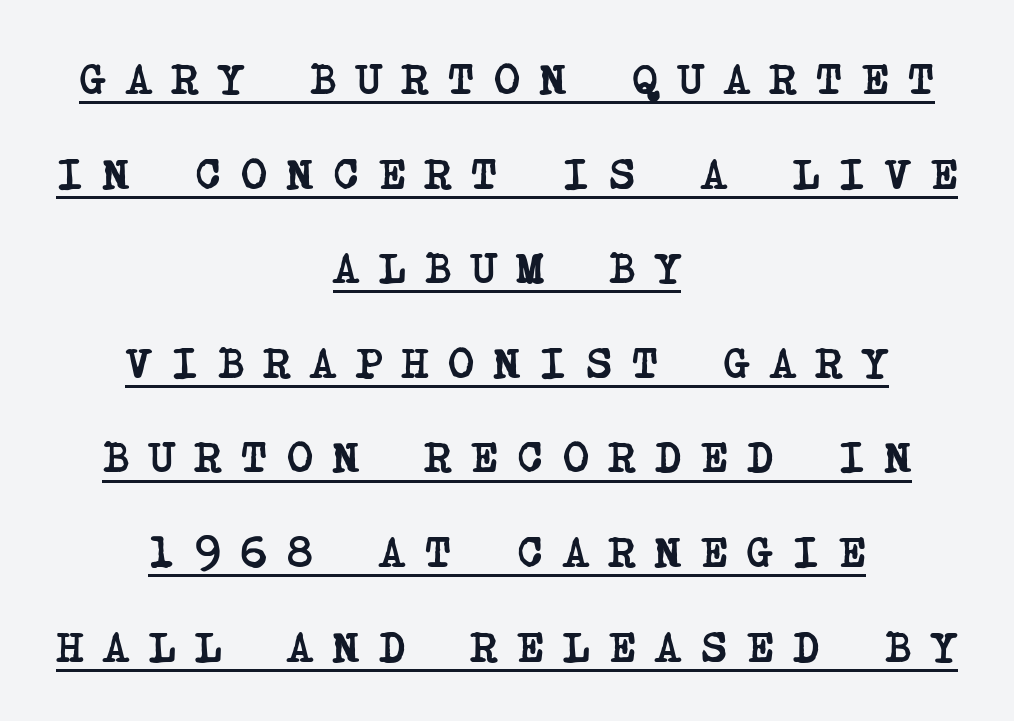
{"serif": "yes", "bold": "yes", "weight": "semibold", "width": "condensed", "stroke_contrast": "low", "x_height": "large", "underline": "yes", "align": "center", "line_spacing": "loose", "line_spacing_ratio": 2.15, "letter_spacing": "wide", "letter_spacing_em": 0.46, "glyph_px": 44}
